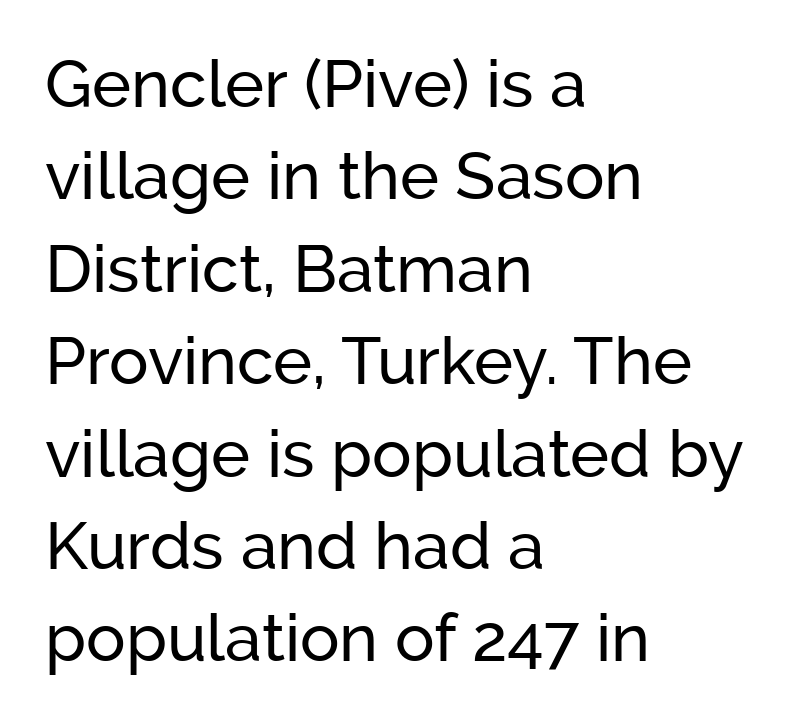
Q: Is the text italic (slanted)? A: No, it is upright.
Q: Is the typeface a serif or a sans-serif typeface? A: Sans-serif.
Q: Is the text underlined? A: No.
Q: How is the paragraph aligned? A: Left-aligned.
Q: Is the spacing between letters normal or unusually wide? A: Normal.
Q: Is the spacing between lines tight, normal or loose? A: Normal.
Q: Width (condensed, normal, or wide)? A: Normal.
Q: Stroke contrast? A: Low.
Q: x-height? A: Medium.
Q: Monospaced? A: No.
